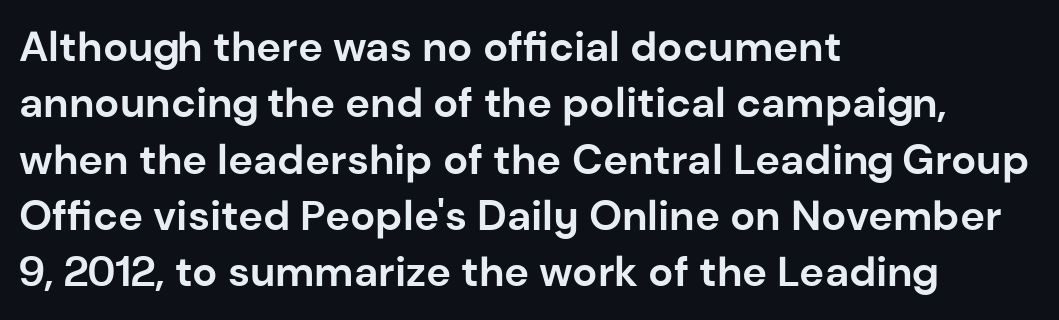
Q: Is the text bold? A: Yes.
Q: Is the text italic (slanted)? A: No, it is upright.
Q: Is the typeface a serif or a sans-serif typeface? A: Sans-serif.
Q: Is the text underlined? A: No.
Q: How is the paragraph aligned? A: Left-aligned.
Q: Is the spacing between letters normal or unusually wide? A: Normal.
Q: Is the spacing between lines tight, normal or loose? A: Normal.
Q: Width (condensed, normal, or wide)? A: Normal.
Q: Stroke contrast? A: Low.
Q: x-height? A: Medium.
Q: Monospaced? A: No.
